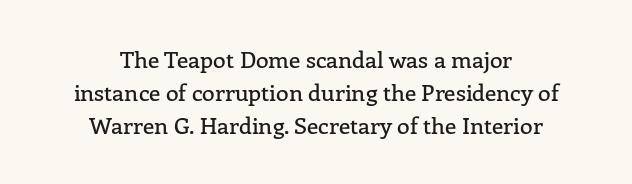
The rows are spaced the way most documents space them. Notice how the passage keeps no hard edge, just a central spine. Clear beneath every line of the passage. The axis of the letterforms is exactly vertical. Between one letter and the next there's only the usual sliver of space.
